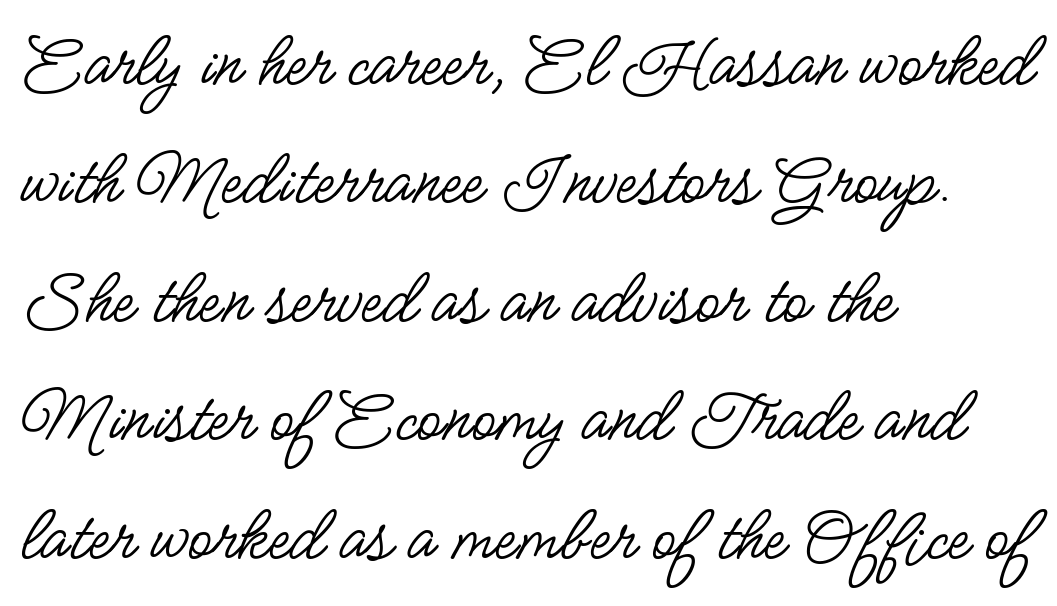
{"serif": "no", "bold": "no", "weight": "regular", "width": "condensed", "stroke_contrast": "low", "x_height": "small", "monospaced": "no", "underline": "no", "align": "left", "line_spacing": "normal", "line_spacing_ratio": 1.5, "letter_spacing": "normal", "letter_spacing_em": 0.0, "glyph_px": 79}
